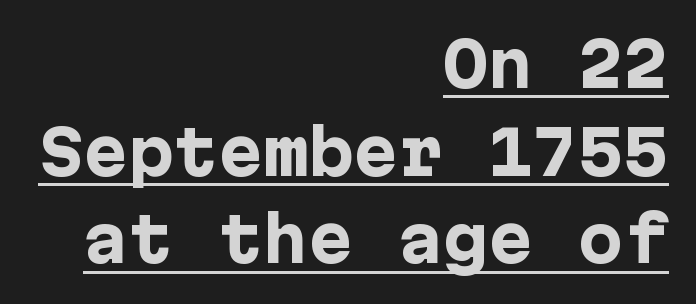
Q: Is the text bold? A: Yes.
Q: Is the text italic (slanted)? A: No, it is upright.
Q: Is the typeface a serif or a sans-serif typeface? A: Sans-serif.
Q: Is the text underlined? A: Yes.
Q: How is the paragraph aligned? A: Right-aligned.
Q: Is the spacing between letters normal or unusually wide? A: Normal.
Q: Is the spacing between lines tight, normal or loose? A: Normal.
Q: Width (condensed, normal, or wide)? A: Normal.
Q: Stroke contrast? A: Low.
Q: x-height? A: Medium.
